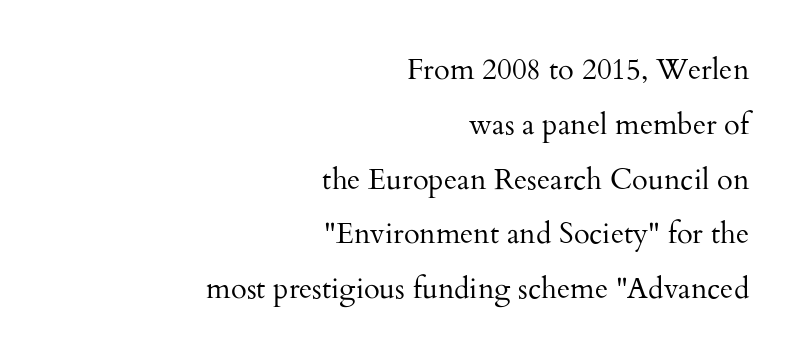
The image shows 29 px regular-weight serif type, upright; set right-aligned, line spacing 1.89x, normal letter spacing, not underlined; medium stroke contrast and a small x-height.
